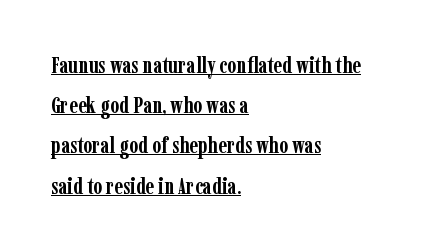
{"italic": "no", "bold": "yes", "underline": "yes", "align": "left", "line_spacing_ratio": 1.75, "letter_spacing": "normal", "letter_spacing_em": 0.0, "glyph_px": 23}
